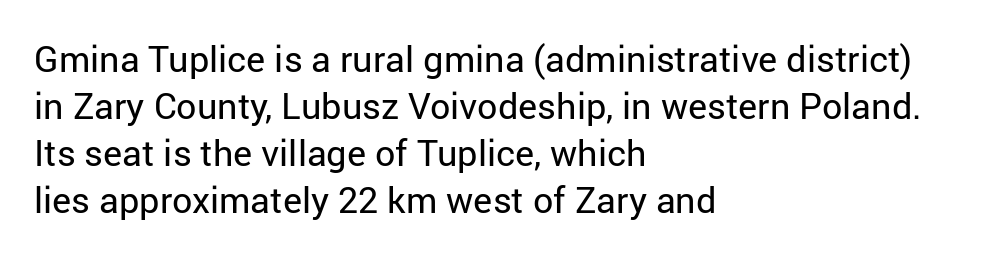
What stands out about the letter spacing? Nothing — it is the standard amount. This rendering features lettering with no underline. Regarding serifs, this sample does without them. Spacing verdict: proportional, widths tailored to each character. Do the letters lean? They stand straight.
